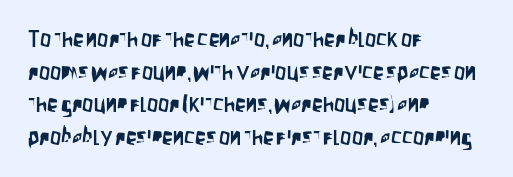
{"italic": "no", "underline": "no", "align": "left", "line_spacing": "normal", "line_spacing_ratio": 1.48, "letter_spacing": "normal", "letter_spacing_em": 0.0, "glyph_px": 22}
